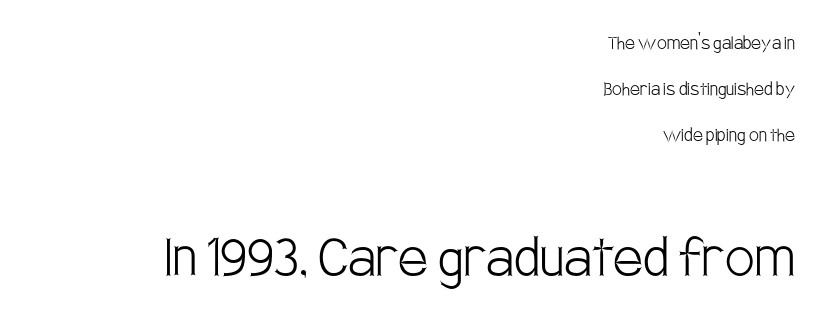
The passage shown stacks its lines with a broad gap. The typeface has the unassuming heft of standard copy or less. Ascenders rise straight up at ninety degrees. The face used here is proportionally spaced, like ordinary book or web type.
